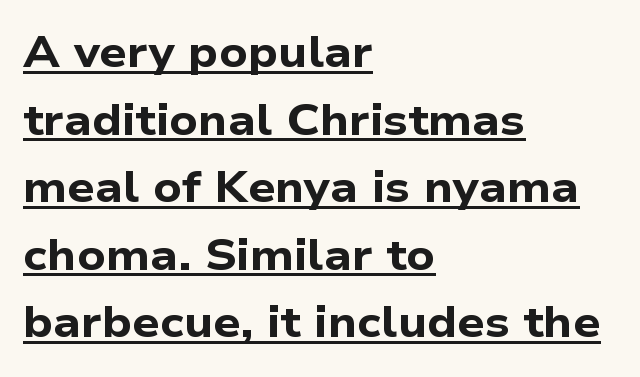
{"serif": "no", "bold": "yes", "weight": "bold", "width": "wide", "stroke_contrast": "low", "x_height": "medium", "monospaced": "no", "underline": "yes", "align": "left", "line_spacing": "normal", "line_spacing_ratio": 1.57, "letter_spacing": "normal", "letter_spacing_em": 0.0, "glyph_px": 43}
